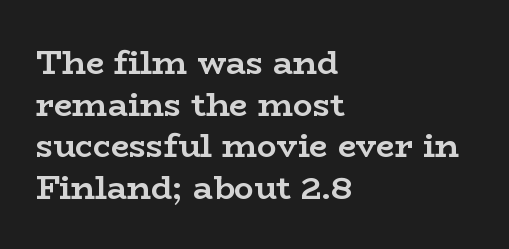
The image shows 33 px semibold, wide serif type, upright; set left-aligned, normal line spacing (1.26x), normal letter spacing, not underlined; low stroke contrast and a medium x-height.
